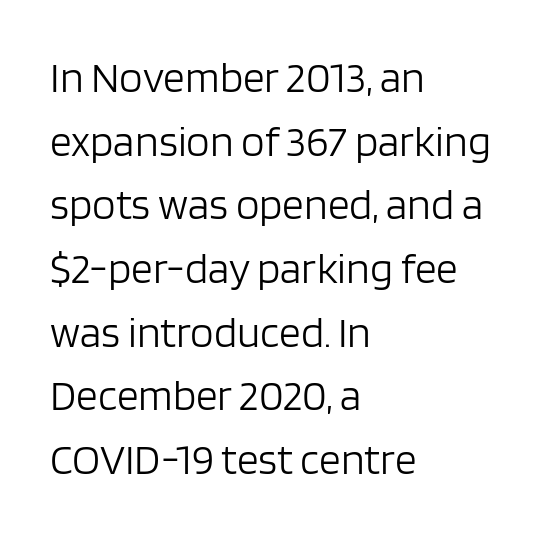
The image shows 43 px light sans-serif type, upright; set left-aligned, normal line spacing (1.48x), normal letter spacing, not underlined; low stroke contrast and a large x-height.
